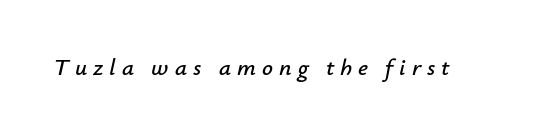
The image shows 24 px text type, italic (leaning right); set unusually wide letter spacing (+0.25 em), not underlined.
